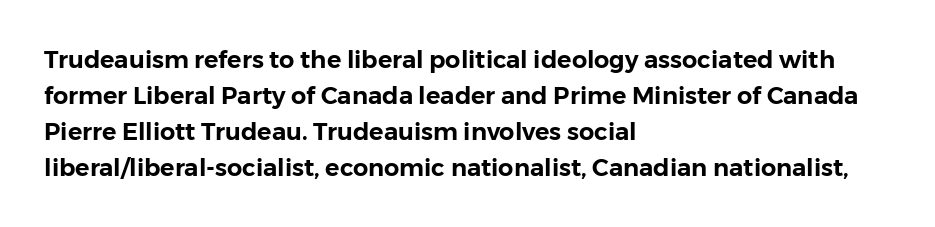
Q: Is the text italic (slanted)? A: No, it is upright.
Q: Is the text underlined? A: No.
Q: How is the paragraph aligned? A: Left-aligned.
Q: Is the spacing between letters normal or unusually wide? A: Normal.
Q: Is the spacing between lines tight, normal or loose? A: Normal.
